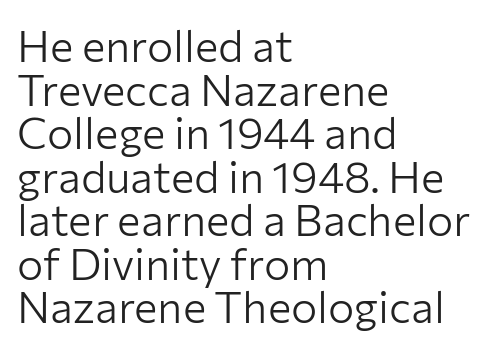
The image shows 44 px light sans-serif type, upright; set left-aligned, tight line spacing (0.99x), normal letter spacing, not underlined; low stroke contrast and a medium x-height.
